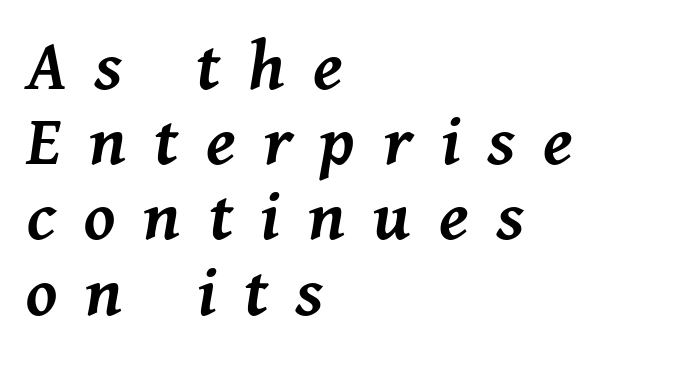
{"italic": "yes", "lean": "right", "slant_degrees": 11, "bold": "semi", "weight": "semibold", "width": "normal", "stroke_contrast": "medium", "x_height": "medium", "monospaced": "no", "underline": "no", "align": "left", "line_spacing": "tight", "line_spacing_ratio": 0.99, "letter_spacing": "wide", "letter_spacing_em": 0.37, "glyph_px": 76}
